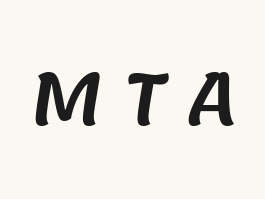
Q: Is the typeface a serif or a sans-serif typeface? A: Sans-serif.
Q: Is the text underlined? A: No.
Q: Is the spacing between letters normal or unusually wide? A: Unusually wide.
Q: Width (condensed, normal, or wide)? A: Normal.
Q: Stroke contrast? A: Medium.
Q: x-height? A: Large.
Q: Monospaced? A: No.
